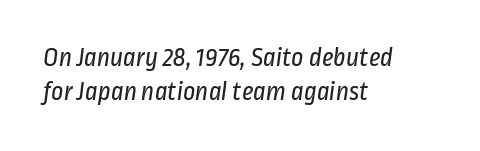
{"bold": "no", "underline": "no", "align": "left", "line_spacing": "normal", "line_spacing_ratio": 1.26, "letter_spacing": "normal", "letter_spacing_em": 0.0, "glyph_px": 27}
